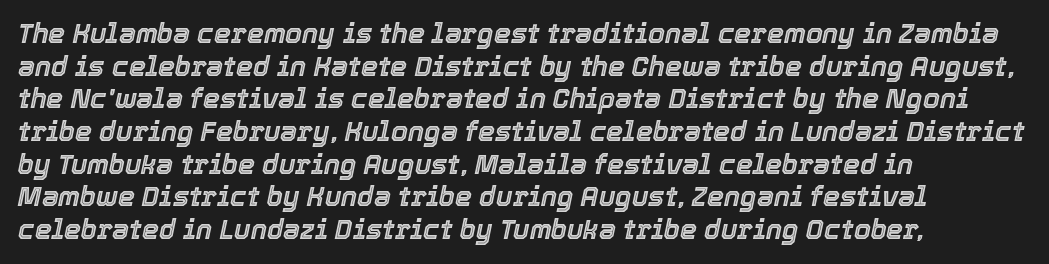
{"italic": "yes", "lean": "right", "slant_degrees": 12, "underline": "no", "align": "left", "line_spacing_ratio": 1.21, "letter_spacing": "normal", "letter_spacing_em": 0.0, "glyph_px": 27}
